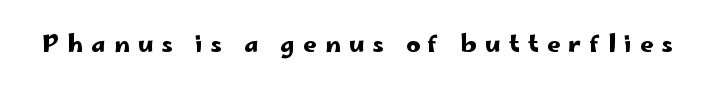
{"italic": "no", "underline": "no", "letter_spacing": "wide", "letter_spacing_em": 0.34, "glyph_px": 24}
